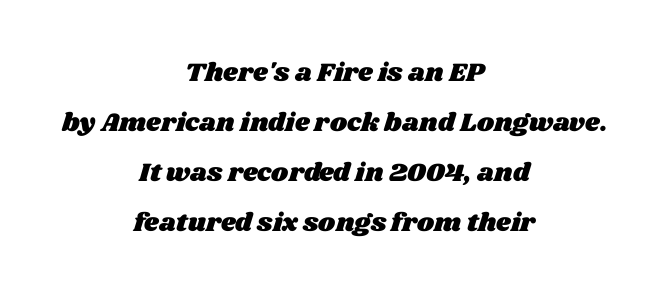
{"underline": "no", "align": "center", "line_spacing": "loose", "line_spacing_ratio": 1.92, "letter_spacing": "normal", "letter_spacing_em": 0.0, "glyph_px": 26}
